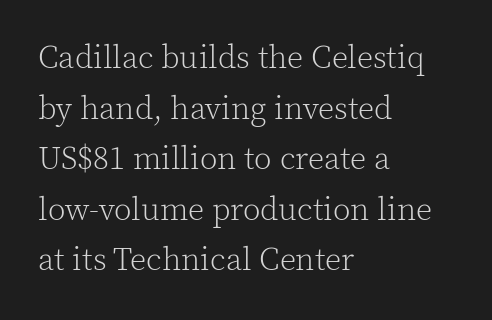
{"serif": "yes", "italic": "no", "bold": "no", "weight": "light", "width": "normal", "x_height": "medium", "monospaced": "no", "underline": "no", "align": "left", "line_spacing": "normal", "line_spacing_ratio": 1.58, "letter_spacing": "normal", "letter_spacing_em": 0.0, "glyph_px": 32}
